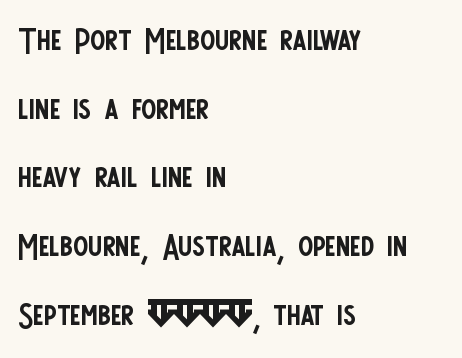
Q: Is the text bold? A: No.
Q: Is the text italic (slanted)? A: No, it is upright.
Q: Is the typeface a serif or a sans-serif typeface? A: Sans-serif.
Q: Is the text underlined? A: No.
Q: How is the paragraph aligned? A: Left-aligned.
Q: Is the spacing between letters normal or unusually wide? A: Normal.
Q: Is the spacing between lines tight, normal or loose? A: Normal.
Q: Width (condensed, normal, or wide)? A: Condensed.
Q: Stroke contrast? A: Low.
Q: x-height? A: Large.
Q: Monospaced? A: No.
